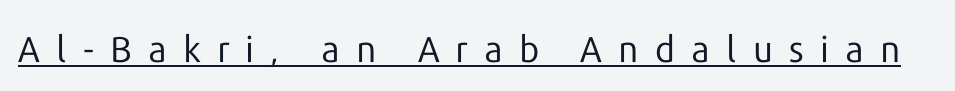
Q: Is the text bold? A: No.
Q: Is the text italic (slanted)? A: No, it is upright.
Q: Is the typeface a serif or a sans-serif typeface? A: Sans-serif.
Q: Is the text underlined? A: Yes.
Q: Is the spacing between letters normal or unusually wide? A: Unusually wide.
Q: Width (condensed, normal, or wide)? A: Normal.
Q: Stroke contrast? A: Low.
Q: x-height? A: Medium.
Q: Monospaced? A: No.
